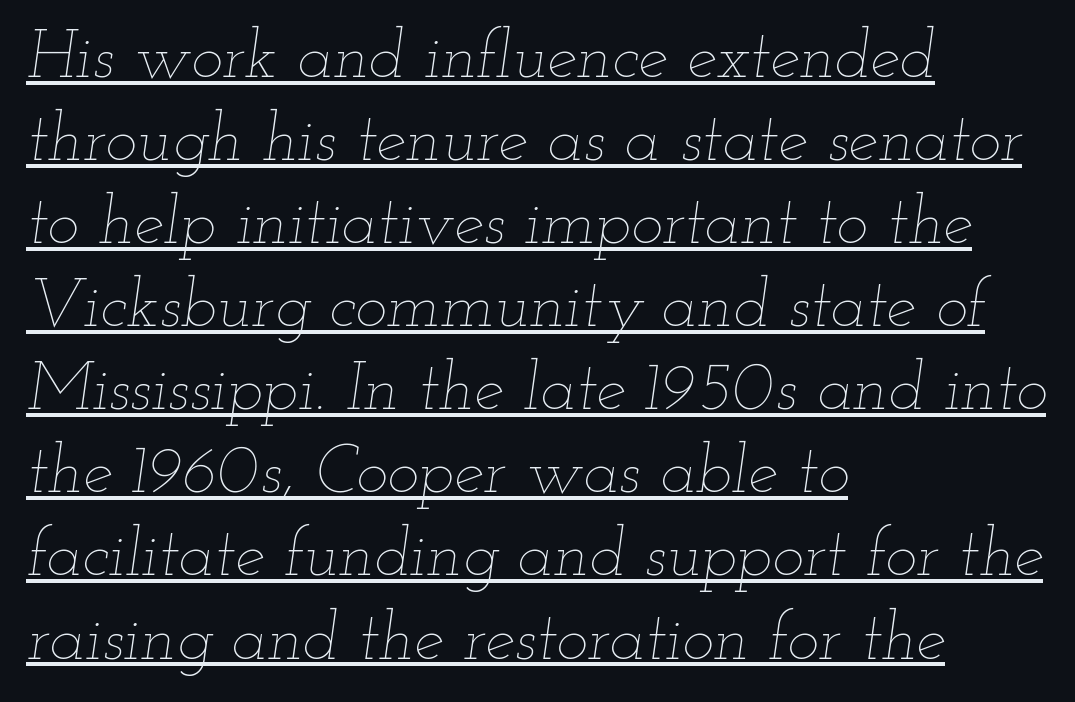
The image shows 67 px thin, wide type, italic (leaning right); set left-aligned, line spacing 1.24x, normal letter spacing, underlined; low stroke contrast and a small x-height.
